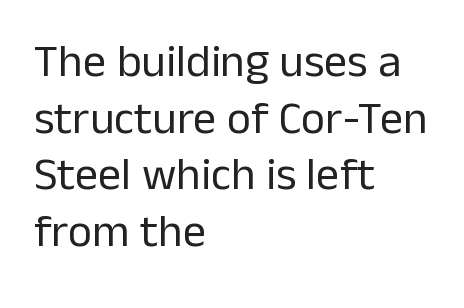
No extra ink here — the face is not bold. Layout note: lines flush left. This is sans-serif lettering, the kind often seen on screens and signage. Here the glyphs are tracked normally, forming tight word shapes. The specimen reads as upright at a glance.
